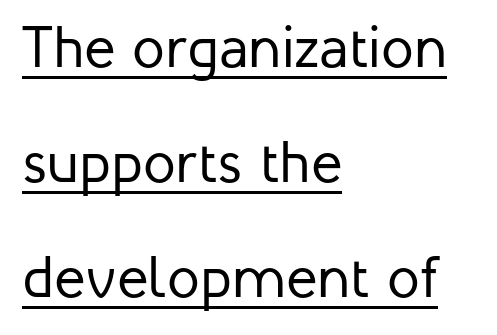
The image shows 59 px regular-weight sans-serif type, upright; set left-aligned, loose line spacing (1.95x), normal letter spacing, underlined; low stroke contrast and a medium x-height.
